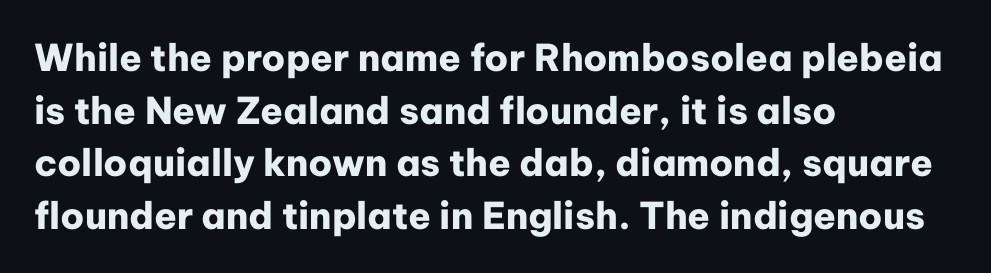
Q: Is the text bold? A: Yes.
Q: Is the text italic (slanted)? A: No, it is upright.
Q: Is the typeface a serif or a sans-serif typeface? A: Sans-serif.
Q: Is the text underlined? A: No.
Q: How is the paragraph aligned? A: Left-aligned.
Q: Is the spacing between letters normal or unusually wide? A: Normal.
Q: Is the spacing between lines tight, normal or loose? A: Normal.
Q: Width (condensed, normal, or wide)? A: Normal.
Q: Stroke contrast? A: Low.
Q: x-height? A: Medium.
Q: Monospaced? A: No.
